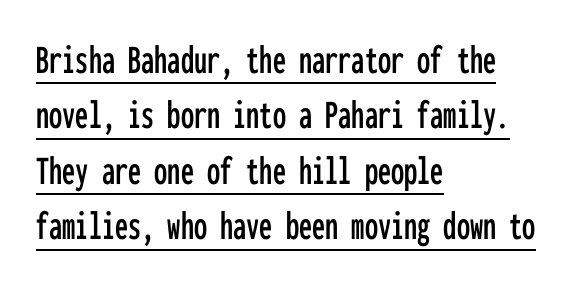
Note: no serifs on the glyphs. Nothing unusual about the tracking: characters are spaced as the font intends. The axis of the letterforms is exactly vertical. The paragraph has a hard left edge and a soft right edge.
